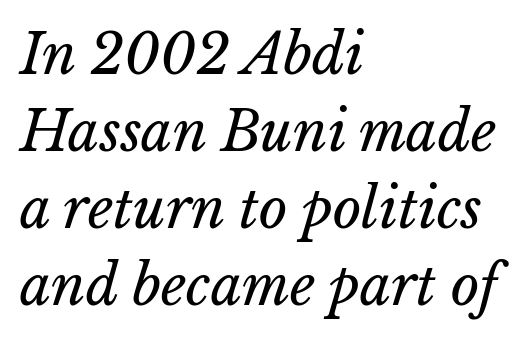
{"bold": "no", "weight": "regular", "width": "normal", "stroke_contrast": "low", "x_height": "medium", "monospaced": "no", "underline": "no", "align": "left", "line_spacing": "normal", "line_spacing_ratio": 1.4, "letter_spacing": "normal", "letter_spacing_em": 0.0, "glyph_px": 55}
